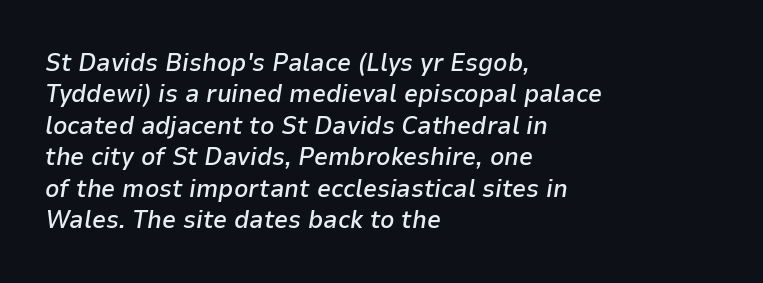
The image shows 25 px text type, italic (leaning right); set left-aligned, normal line spacing (1.26x), normal letter spacing, not underlined.
